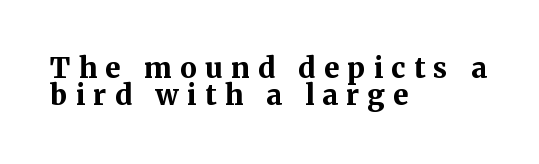
{"serif": "yes", "italic": "no", "bold": "yes", "weight": "bold", "width": "normal", "stroke_contrast": "medium", "x_height": "medium", "monospaced": "no", "underline": "no", "align": "left", "line_spacing": "tight", "line_spacing_ratio": 0.97, "letter_spacing": "wide", "letter_spacing_em": 0.3, "glyph_px": 28}
